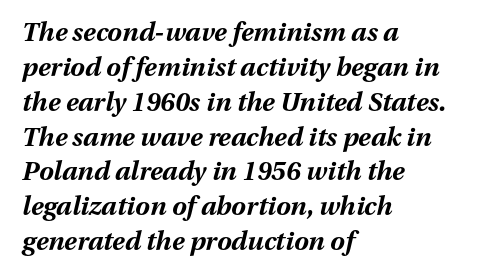
Descenders hang freely into open space. Is there much room between lines? A standard amount, neither cramped nor airy. This rendering uses left alignment, leaving the right contour irregular. Slanted lettering throughout.
